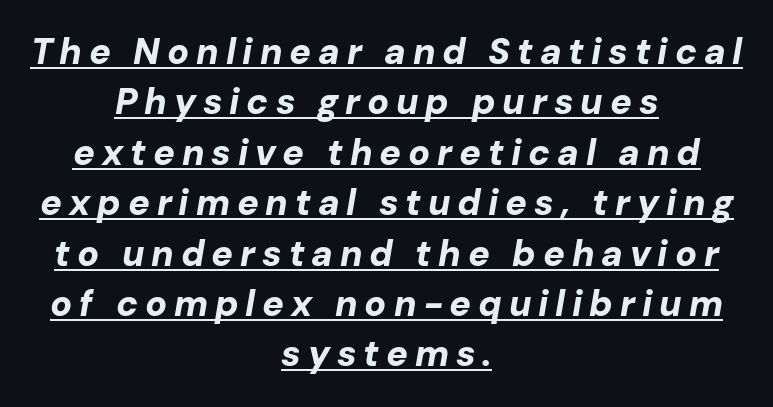
Q: Is the text bold? A: Yes.
Q: Is the text italic (slanted)? A: Yes, it leans right by about 10 degrees.
Q: Is the text underlined? A: Yes.
Q: How is the paragraph aligned? A: Centered.
Q: Is the spacing between lines tight, normal or loose? A: Normal.
Q: Width (condensed, normal, or wide)? A: Normal.
Q: Stroke contrast? A: Low.
Q: x-height? A: Medium.
Q: Monospaced? A: No.
